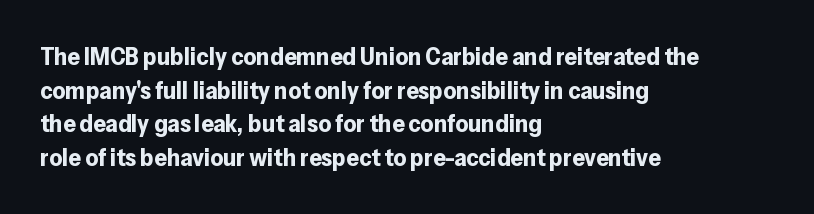
Q: Is the text bold? A: Yes.
Q: Is the text italic (slanted)? A: No, it is upright.
Q: Is the text underlined? A: No.
Q: How is the paragraph aligned? A: Left-aligned.
Q: Is the spacing between letters normal or unusually wide? A: Normal.
Q: Is the spacing between lines tight, normal or loose? A: Normal.
